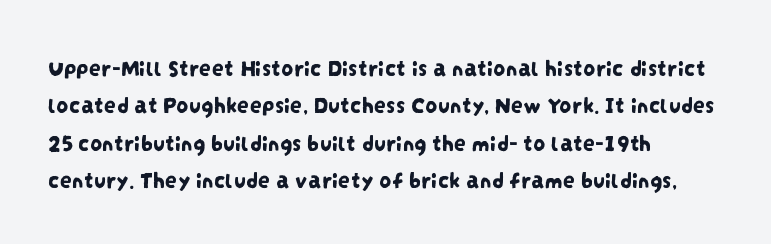
{"underline": "no", "align": "left", "line_spacing": "normal", "line_spacing_ratio": 1.56, "letter_spacing": "normal", "letter_spacing_em": 0.0, "glyph_px": 24}
